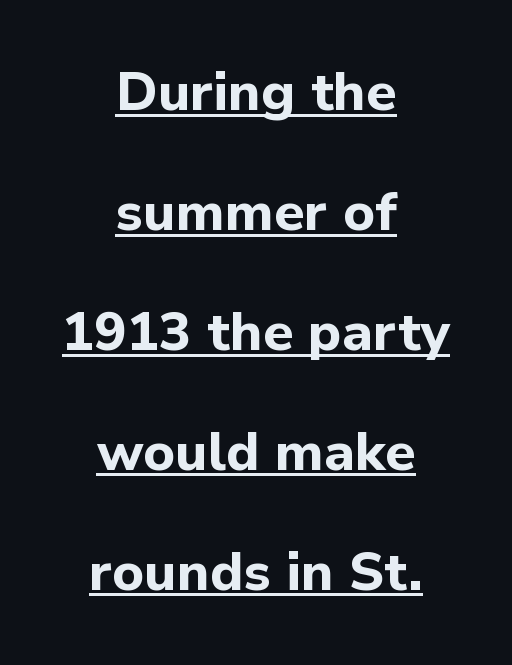
No italicization has been applied; the sample stays upright. A typographer would call this underscored text. Whoever set this chose breathing room over compactness in the vertical rhythm. The passage shown is typeset with a sans-serif family. Heft: maximum for text — a bold.
